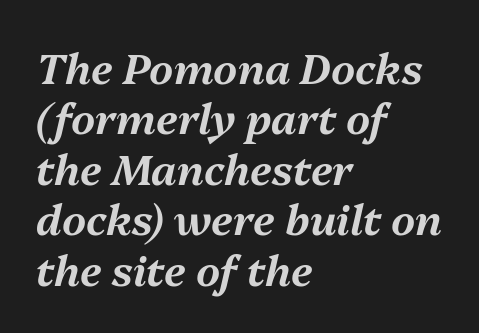
The image shows 42 px text type, italic (leaning right); set left-aligned, line spacing 1.2x, normal letter spacing, not underlined; medium stroke contrast and a medium x-height.
